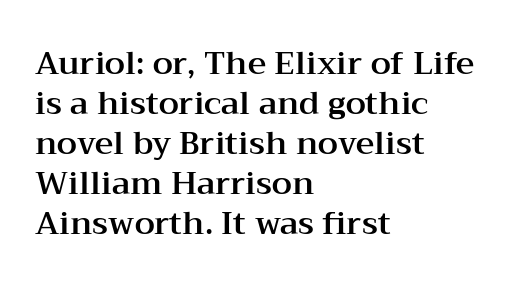
The image shows 32 px wide serif type, upright; set left-aligned, normal line spacing (1.25x), normal letter spacing, not underlined; medium stroke contrast and a medium x-height.
